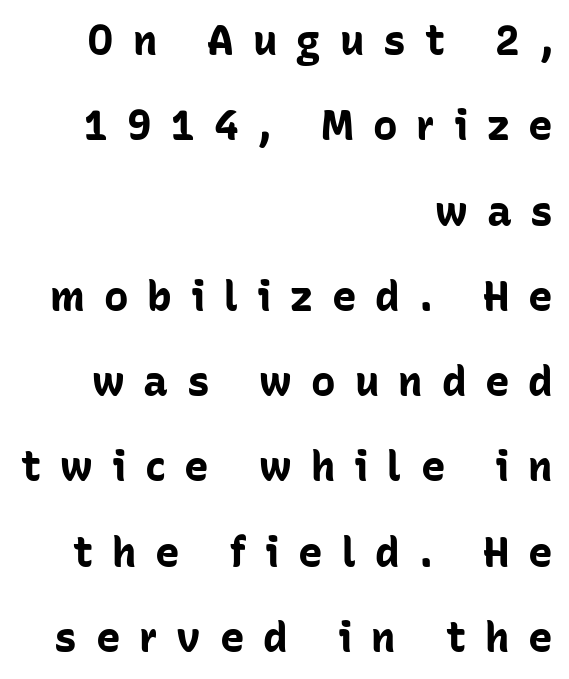
{"serif": "no", "italic": "no", "bold": "yes", "weight": "bold", "width": "normal", "stroke_contrast": "low", "x_height": "medium", "monospaced": "no", "underline": "no", "align": "right", "line_spacing": "loose", "line_spacing_ratio": 2.08, "letter_spacing": "wide", "letter_spacing_em": 0.46, "glyph_px": 41}
